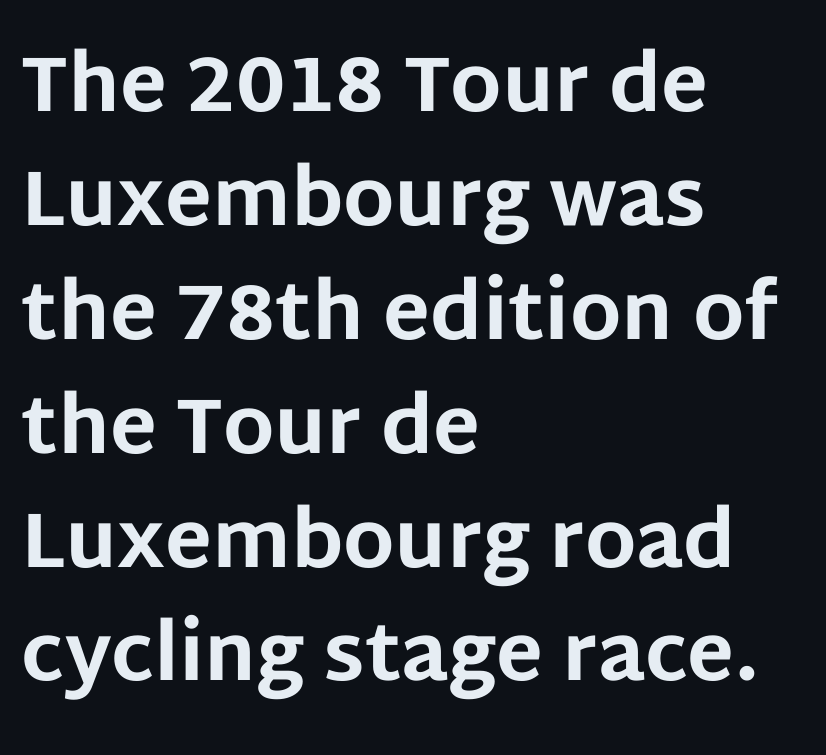
Q: Is the text bold? A: Yes.
Q: Is the text italic (slanted)? A: No, it is upright.
Q: Is the typeface a serif or a sans-serif typeface? A: Sans-serif.
Q: Is the text underlined? A: No.
Q: How is the paragraph aligned? A: Left-aligned.
Q: Is the spacing between letters normal or unusually wide? A: Normal.
Q: Is the spacing between lines tight, normal or loose? A: Normal.
Q: Width (condensed, normal, or wide)? A: Normal.
Q: Stroke contrast? A: Low.
Q: x-height? A: Large.
Q: Monospaced? A: No.
